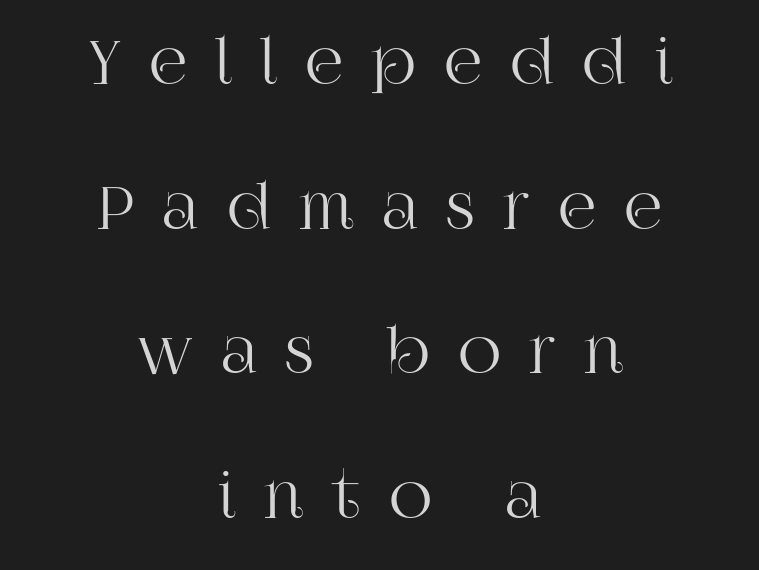
Every stem runs plumb, perpendicular to the baseline. Reading down the column, the eye jumps a long way to each next line. Classification — serif. A centered setting, common on invitations and titles, is used for this passage.
